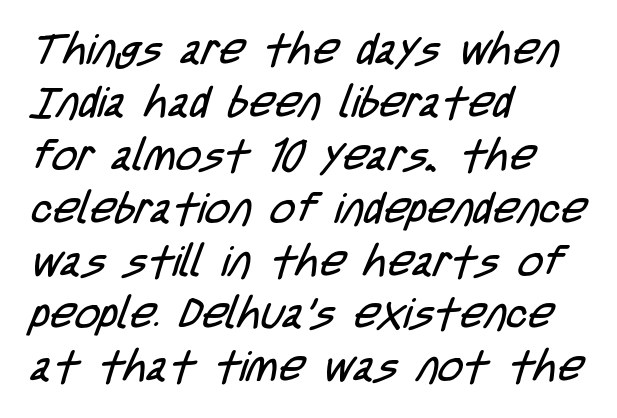
{"serif": "no", "bold": "no", "weight": "regular", "width": "condensed", "stroke_contrast": "low", "x_height": "large", "monospaced": "no", "underline": "no", "align": "left", "line_spacing_ratio": 1.23, "letter_spacing": "normal", "letter_spacing_em": 0.0, "glyph_px": 43}
